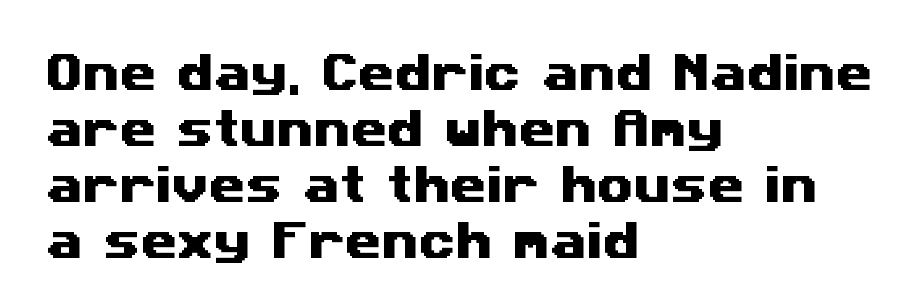
I'd call this a sans setting — the letters go barefoot. The foot of each line stays bare and open. The passage shown is typed in a proportional face where columns would drift. The block of text has a typical density, with ordinary space between rows. The paragraph shown leans on its left margin. This sample uses plain, unmodified letter spacing.
